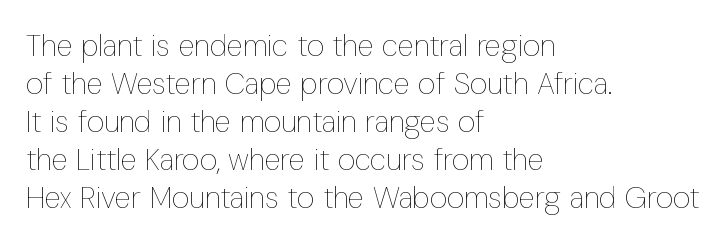
{"italic": "no", "bold": "no", "weight": "thin", "width": "condensed", "stroke_contrast": "low", "x_height": "medium", "monospaced": "no", "underline": "no", "align": "left", "line_spacing": "normal", "line_spacing_ratio": 1.27, "letter_spacing": "normal", "letter_spacing_em": 0.0, "glyph_px": 30}
